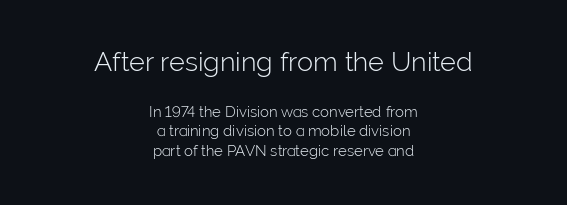
The image shows 27 px text type, upright; set centered, normal line spacing (1.3x), normal letter spacing, not underlined; the first (top) block is 1.8x larger.
